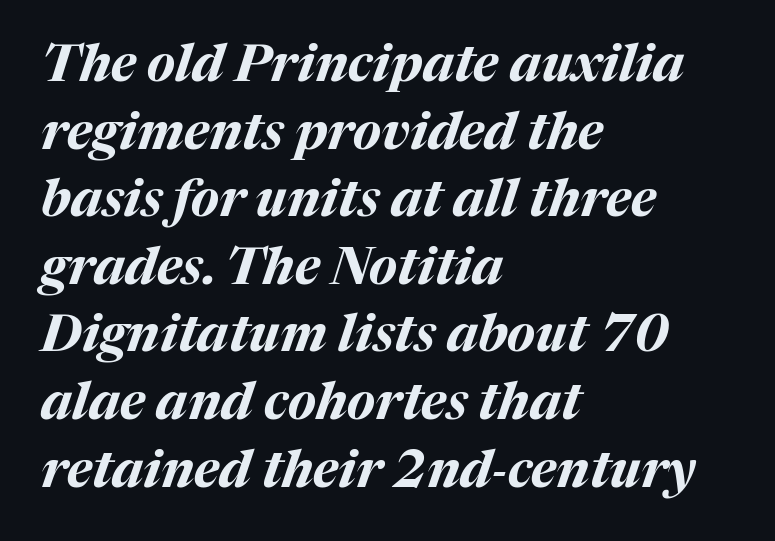
Q: Is the text bold? A: Yes.
Q: Is the text italic (slanted)? A: Yes, it leans right by about 17 degrees.
Q: Is the text underlined? A: No.
Q: How is the paragraph aligned? A: Left-aligned.
Q: Is the spacing between letters normal or unusually wide? A: Normal.
Q: Is the spacing between lines tight, normal or loose? A: Normal.
Q: Width (condensed, normal, or wide)? A: Normal.
Q: Stroke contrast? A: Medium.
Q: x-height? A: Medium.
Q: Monospaced? A: No.
